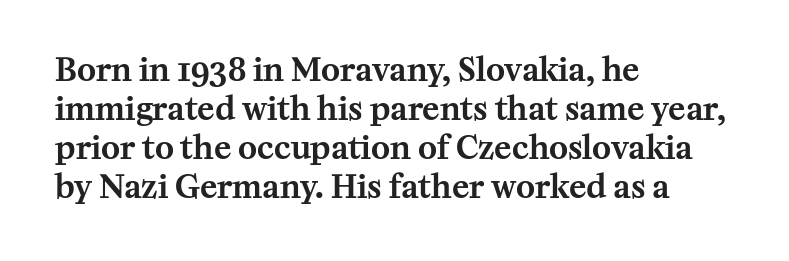
Each letter keeps its own natural width here, so spacing adapts to shape. There is no visible air inserted between adjacent glyphs. Ascenders rise straight up at ninety degrees. Words float on clear page, feet unadorned. A student would call this left alignment; a typographer would say flush left, rag right.
